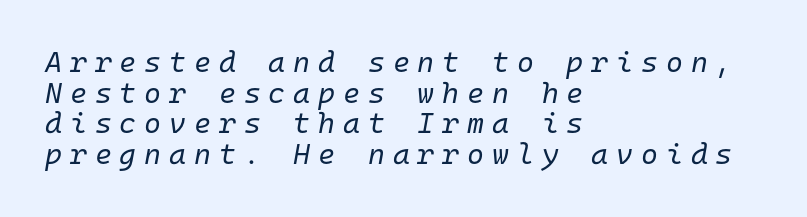
The image shows 29 px regular-weight type, italic (leaning right), monospaced; set left-aligned, tight line spacing (1.06x), unusually wide letter spacing (+0.27 em), not underlined; low stroke contrast and a medium x-height.
